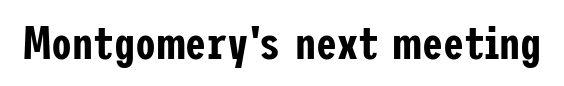
The image shows 47 px condensed sans-serif type, upright; set normal letter spacing, not underlined; low stroke contrast and a medium x-height.
